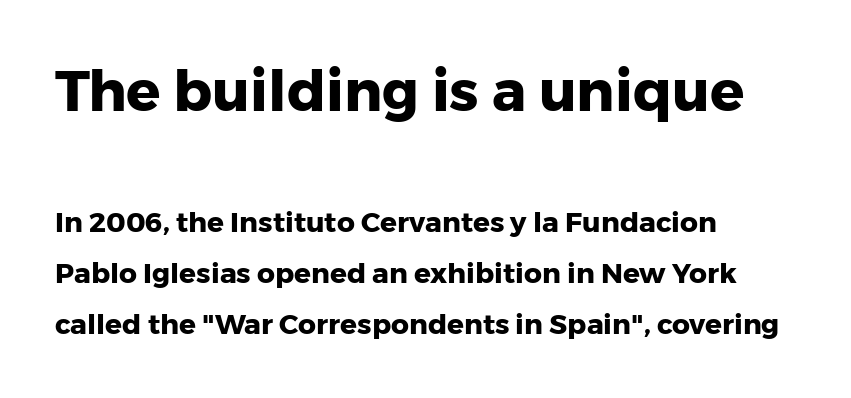
Q: Is the text bold? A: Yes.
Q: Is the text italic (slanted)? A: No, it is upright.
Q: Is the typeface a serif or a sans-serif typeface? A: Sans-serif.
Q: Is the text underlined? A: No.
Q: How is the paragraph aligned? A: Left-aligned.
Q: Is the spacing between letters normal or unusually wide? A: Normal.
Q: Which block of text is set in a larger size, the first (top) or the second (bottom)? A: The first (top) one.
Q: Width (condensed, normal, or wide)? A: Normal.
Q: Stroke contrast? A: Low.
Q: x-height? A: Medium.
Q: Monospaced? A: No.
